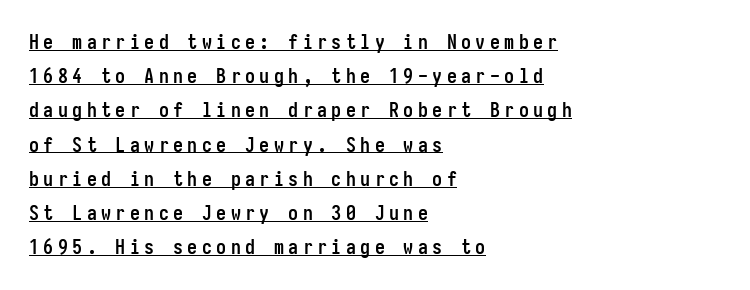
The image shows 20 px bold type, upright; set left-aligned, line spacing 1.71x, unusually wide letter spacing (+0.22 em), underlined.
